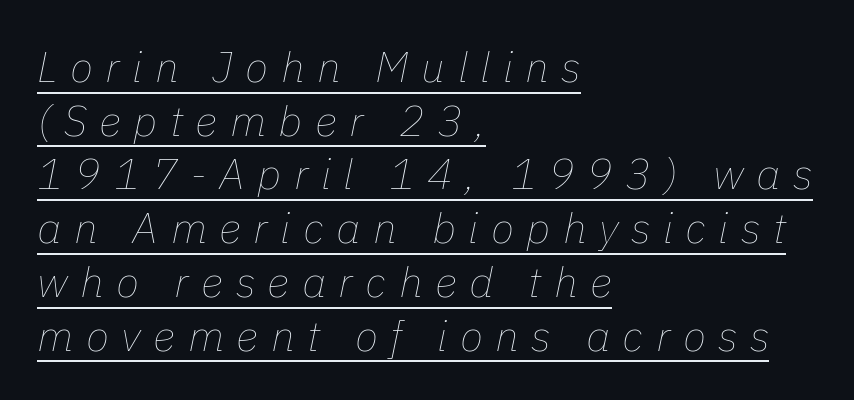
{"italic": "yes", "lean": "right", "slant_degrees": 11, "bold": "no", "weight": "thin", "width": "normal", "stroke_contrast": "low", "x_height": "medium", "monospaced": "no", "underline": "yes", "align": "left", "line_spacing": "normal", "line_spacing_ratio": 1.25, "letter_spacing": "wide", "letter_spacing_em": 0.29, "glyph_px": 43}
